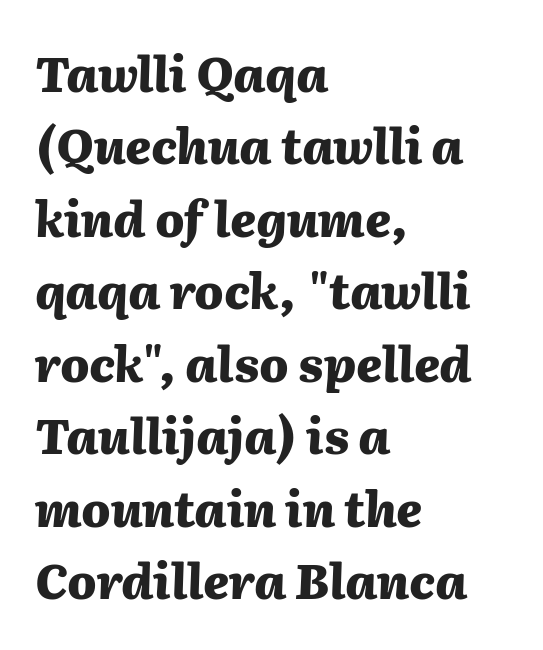
The image shows 48 px heavy type, italic (leaning right); set left-aligned, normal line spacing (1.51x), normal letter spacing, not underlined; medium stroke contrast and a medium x-height.
